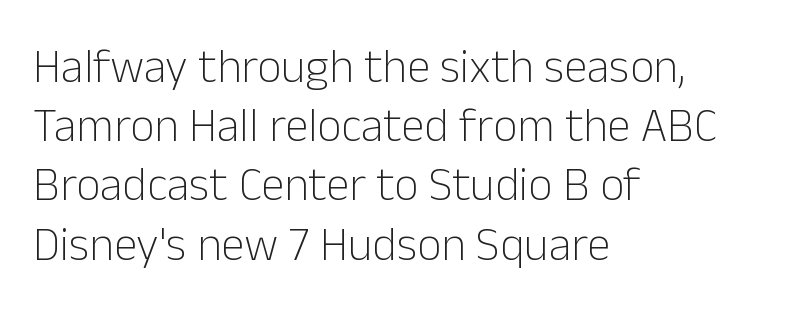
The image shows 47 px light sans-serif type, upright; set left-aligned, normal line spacing (1.26x), normal letter spacing, not underlined; low stroke contrast and a medium x-height.
